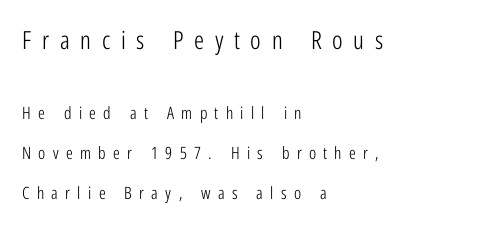
The upper block of text is set noticeably larger than the block beneath it. Is the stroke heavy? The answer is a plain regular-or-lighter. Descenders hang freely into open space. Display-style spreading of the glyphs; the letterfit is very open. A typesetter would mark this as roman, not italic. These lines stand farther apart than default settings would place them.
